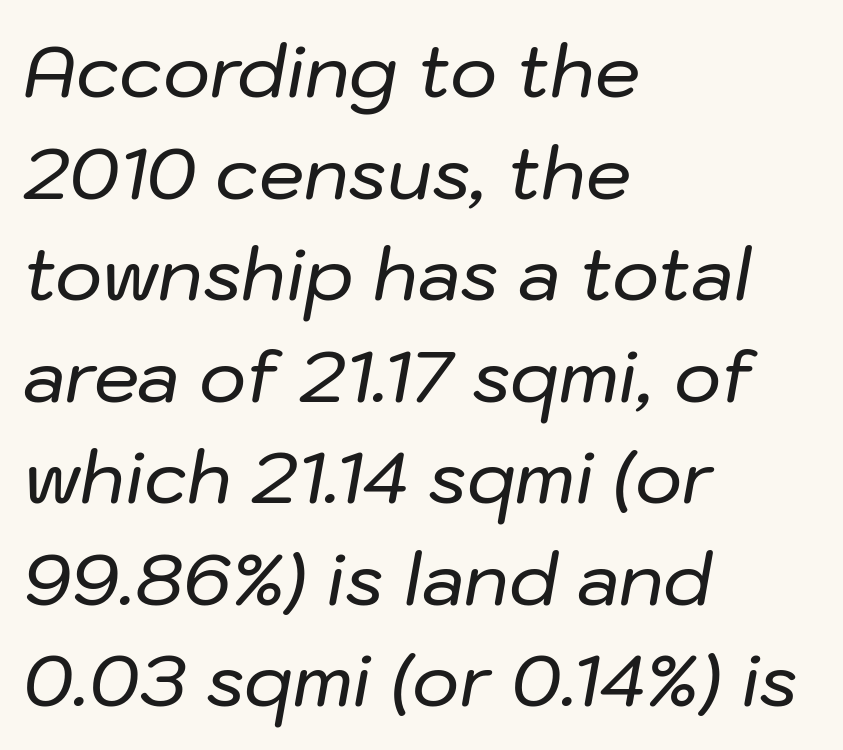
{"italic": "yes", "lean": "right", "slant_degrees": 10, "width": "normal", "stroke_contrast": "low", "x_height": "medium", "monospaced": "no", "underline": "no", "align": "left", "line_spacing": "normal", "line_spacing_ratio": 1.41, "letter_spacing": "normal", "letter_spacing_em": 0.0, "glyph_px": 72}
